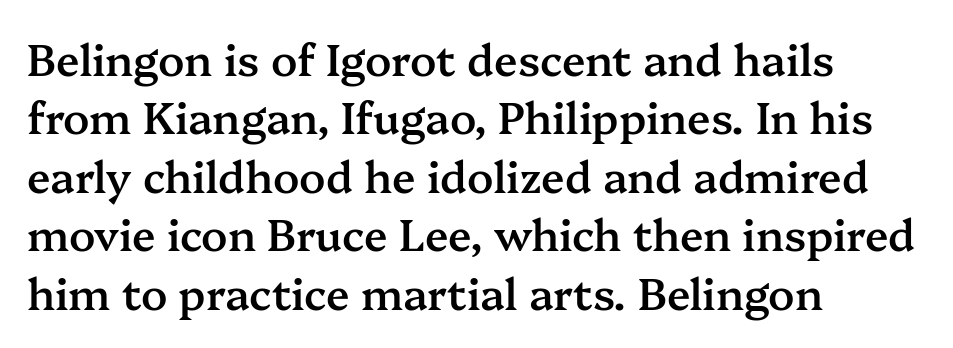
The rendering uses a semibold face; strokes are thickened but not to full bold. A typesetter would label this face a serif. The paragraph shown leans on its left margin. Between one letter and the next there's only the usual sliver of space.
